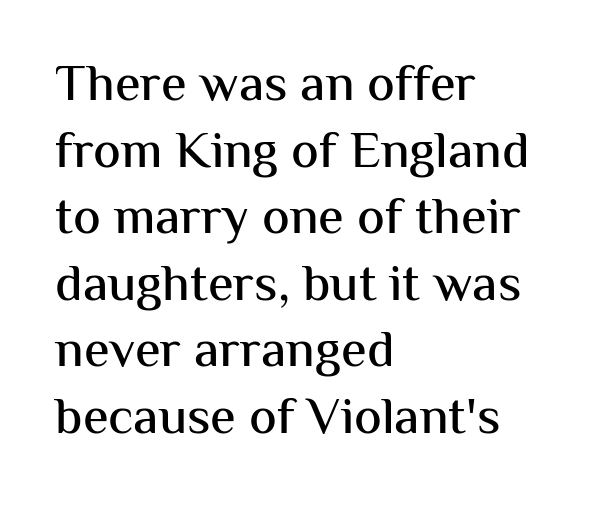
Q: Is the text italic (slanted)? A: No, it is upright.
Q: Is the typeface a serif or a sans-serif typeface? A: Sans-serif.
Q: Is the text underlined? A: No.
Q: How is the paragraph aligned? A: Left-aligned.
Q: Is the spacing between letters normal or unusually wide? A: Normal.
Q: Is the spacing between lines tight, normal or loose? A: Normal.
Q: Width (condensed, normal, or wide)? A: Normal.
Q: Stroke contrast? A: Medium.
Q: x-height? A: Medium.
Q: Monospaced? A: No.
